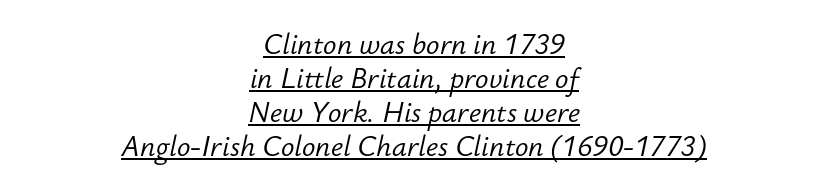
Each stroke keeps to a modest, everyday thickness or less. The passage shown is typed in a proportional face where columns would drift. Emphasis is given by a line drawn under the lettering. Where is the straight margin? There isn't one; the lines are centered. When letters slant like this, we call the style italic.
